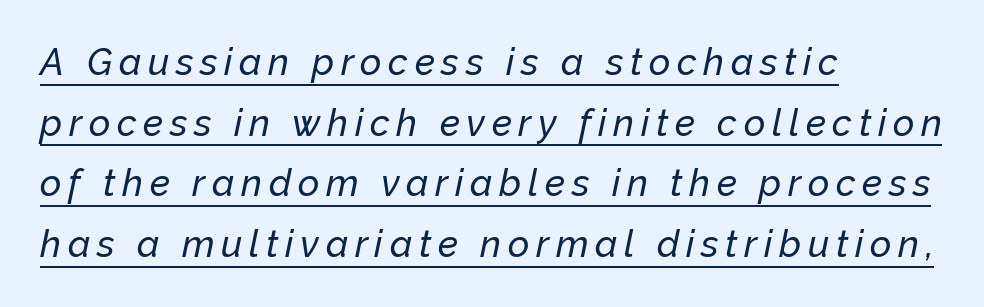
{"italic": "yes", "lean": "right", "slant_degrees": 12, "width": "normal", "stroke_contrast": "low", "x_height": "medium", "monospaced": "no", "underline": "yes", "align": "left", "line_spacing": "normal", "line_spacing_ratio": 1.64, "glyph_px": 37}
